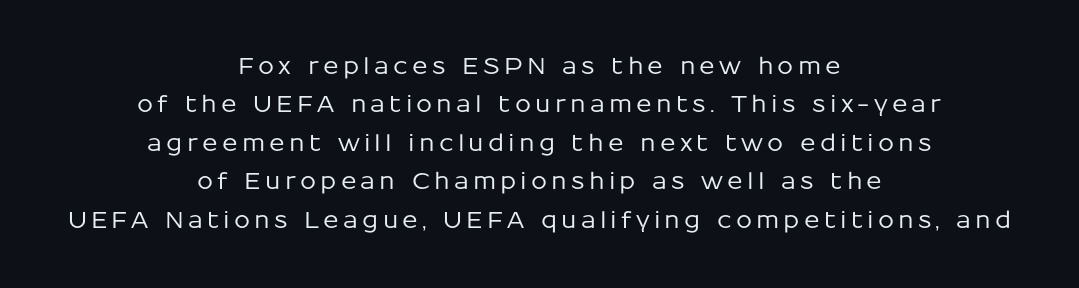
Q: Is the text italic (slanted)? A: No, it is upright.
Q: Is the text underlined? A: No.
Q: How is the paragraph aligned? A: Centered.
Q: Is the spacing between lines tight, normal or loose? A: Normal.
